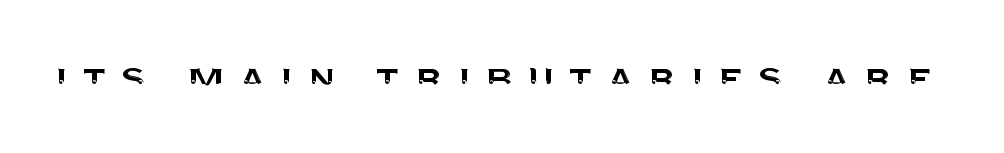
Compared with typical body copy, the letter spacing here is much looser. Font category for this specimen: sans-serif. Posture: vertical. Varying glyph widths throughout — classic text-font behaviour. Honestly, there is no underline to notice here at all.
